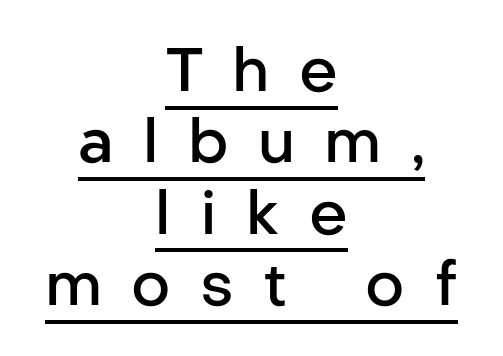
Q: Is the text bold? A: Semi-bold.
Q: Is the text italic (slanted)? A: No, it is upright.
Q: Is the typeface a serif or a sans-serif typeface? A: Sans-serif.
Q: Is the text underlined? A: Yes.
Q: How is the paragraph aligned? A: Centered.
Q: Is the spacing between letters normal or unusually wide? A: Unusually wide.
Q: Width (condensed, normal, or wide)? A: Normal.
Q: Stroke contrast? A: Low.
Q: x-height? A: Medium.
Q: Monospaced? A: No.
